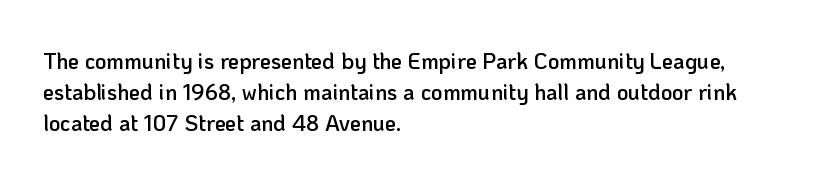
Q: Is the text bold? A: Semi-bold.
Q: Is the text italic (slanted)? A: No, it is upright.
Q: Is the text underlined? A: No.
Q: How is the paragraph aligned? A: Left-aligned.
Q: Is the spacing between letters normal or unusually wide? A: Normal.
Q: Is the spacing between lines tight, normal or loose? A: Normal.
